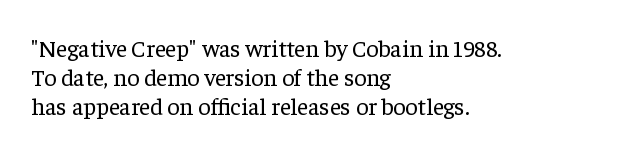
{"italic": "no", "bold": "no", "underline": "no", "align": "left", "line_spacing_ratio": 1.2, "letter_spacing": "normal", "letter_spacing_em": 0.0, "glyph_px": 24}
